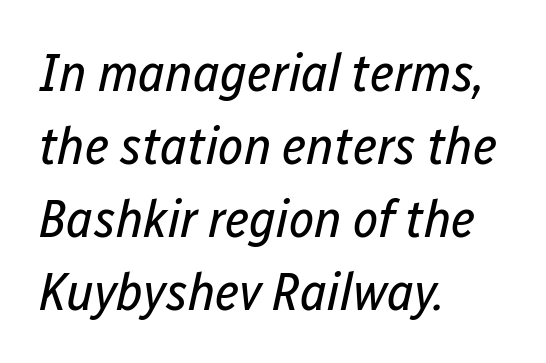
Q: Is the text bold? A: No.
Q: Is the text italic (slanted)? A: Yes, it leans right by about 12 degrees.
Q: Is the text underlined? A: No.
Q: How is the paragraph aligned? A: Left-aligned.
Q: Is the spacing between letters normal or unusually wide? A: Normal.
Q: Is the spacing between lines tight, normal or loose? A: Normal.
Q: Width (condensed, normal, or wide)? A: Condensed.
Q: Stroke contrast? A: Low.
Q: x-height? A: Medium.
Q: Monospaced? A: No.
